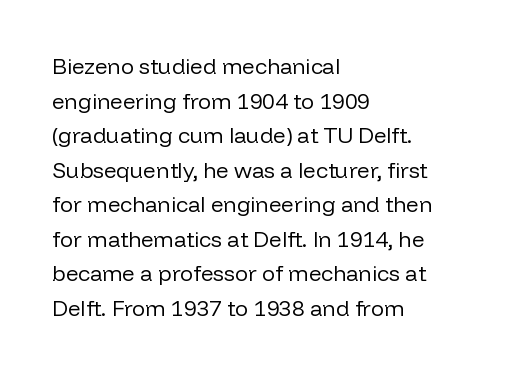
Which margin do the lines hug? The left one — the right edge is uneven. This is roman type, the default non-slanted kind. Summary of vertical rhythm: regular, with standard interline spacing. These glyphs show unthickened strokes, regular width or finer. The rendering keeps characters at their native spacing. The gap between lines stays unmarked.
